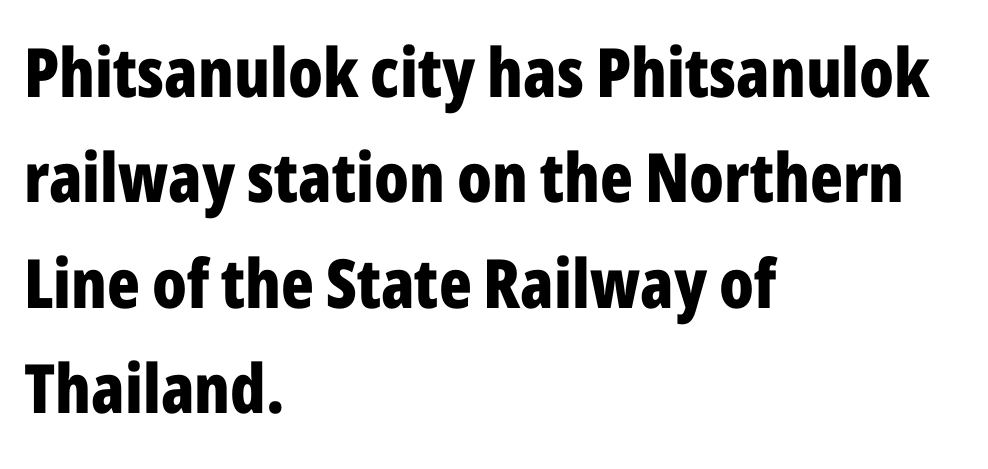
{"serif": "no", "italic": "no", "bold": "yes", "weight": "bold", "width": "condensed", "stroke_contrast": "low", "x_height": "medium", "monospaced": "no", "underline": "no", "align": "left", "line_spacing": "normal", "line_spacing_ratio": 1.55, "letter_spacing": "normal", "letter_spacing_em": 0.0, "glyph_px": 68}
